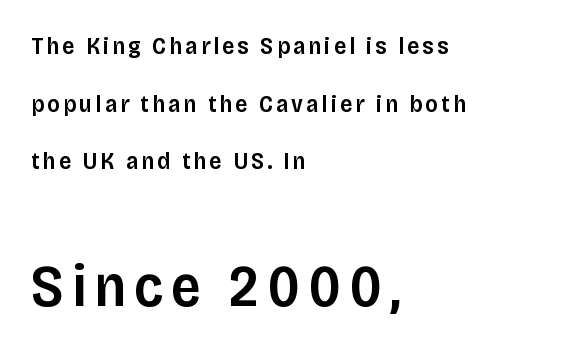
Vertical spacing — loose. Typesetter's note: demi weight, one step under bold. These lines stack with their left ends in a neat column. Quick note: not italic, upright. Spacing verdict: proportional, widths tailored to each character.
